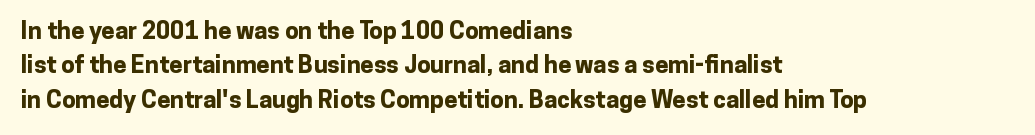
Q: Is the text bold? A: Yes.
Q: Is the text italic (slanted)? A: No, it is upright.
Q: Is the text underlined? A: No.
Q: How is the paragraph aligned? A: Left-aligned.
Q: Is the spacing between letters normal or unusually wide? A: Normal.
Q: Is the spacing between lines tight, normal or loose? A: Normal.
